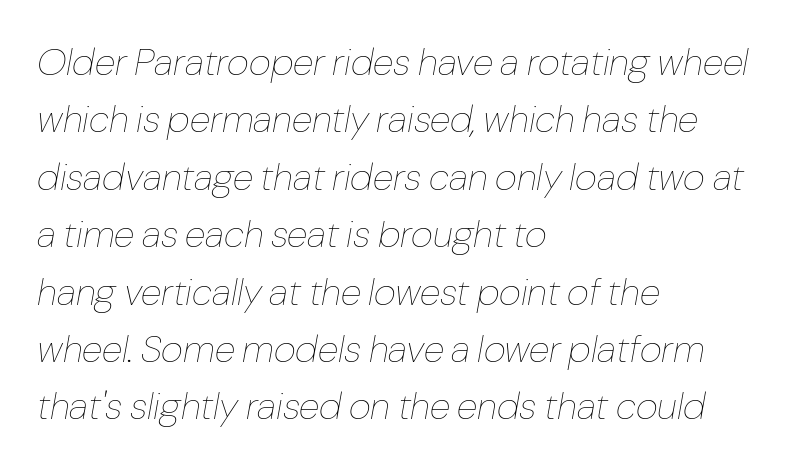
{"italic": "yes", "lean": "right", "slant_degrees": 10, "bold": "no", "weight": "thin", "width": "normal", "stroke_contrast": "low", "x_height": "medium", "monospaced": "no", "underline": "no", "align": "left", "line_spacing": "normal", "line_spacing_ratio": 1.51, "letter_spacing": "normal", "letter_spacing_em": 0.0, "glyph_px": 38}
